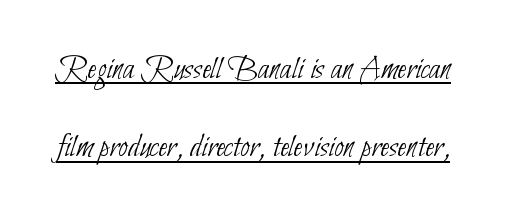
Q: Is the text bold? A: No.
Q: Is the typeface a serif or a sans-serif typeface? A: Sans-serif.
Q: Is the text underlined? A: Yes.
Q: Is the spacing between letters normal or unusually wide? A: Normal.
Q: Is the spacing between lines tight, normal or loose? A: Loose.
Q: Width (condensed, normal, or wide)? A: Condensed.
Q: Stroke contrast? A: Low.
Q: x-height? A: Small.
Q: Monospaced? A: No.
